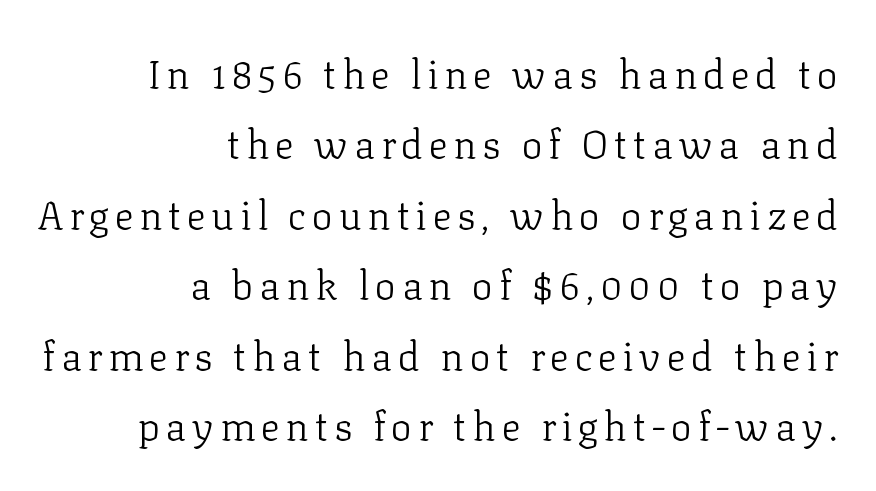
Q: Is the text bold? A: No.
Q: Is the text italic (slanted)? A: No, it is upright.
Q: Is the typeface a serif or a sans-serif typeface? A: Serif.
Q: Is the text underlined? A: No.
Q: How is the paragraph aligned? A: Right-aligned.
Q: Width (condensed, normal, or wide)? A: Normal.
Q: Stroke contrast? A: Low.
Q: x-height? A: Medium.
Q: Monospaced? A: No.
